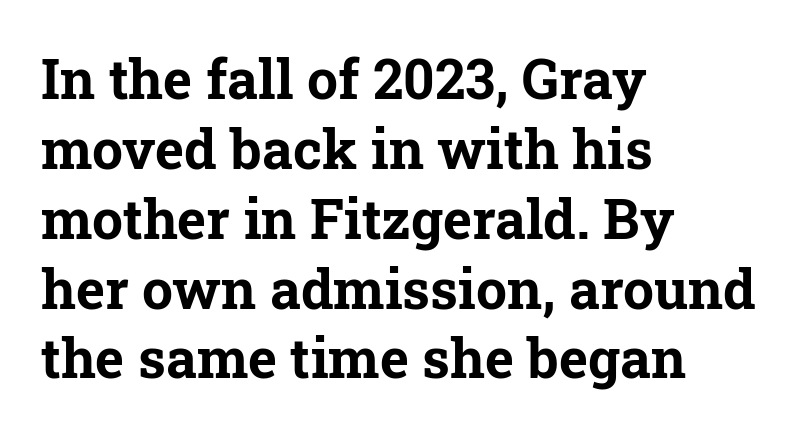
Honestly, the letter spacing is just normal — you wouldn't notice it. Do the letters lean? They stand straight. A typesetter would label this face a serif. The space between consecutive lines is moderate. Horizontally, the lines are justified to the leading edge only. The space directly below the letters is spotless.
